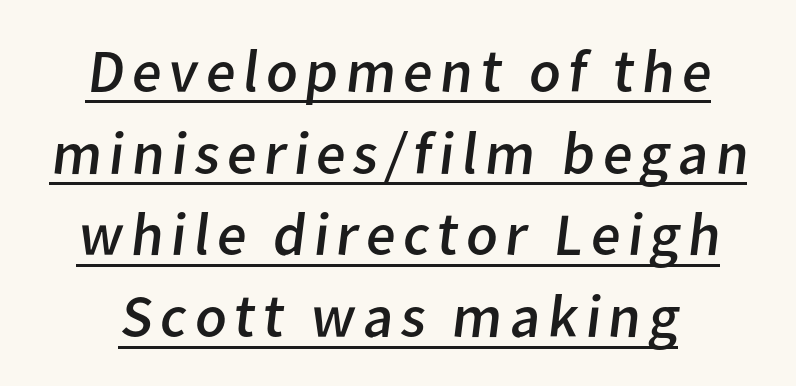
Leading matches the norm, producing a regular column. Does a line run under the words? Yes, clearly. These lines are rendered in a variable-pitch font. Think standard paragraph weight, or any step lighter than that.
